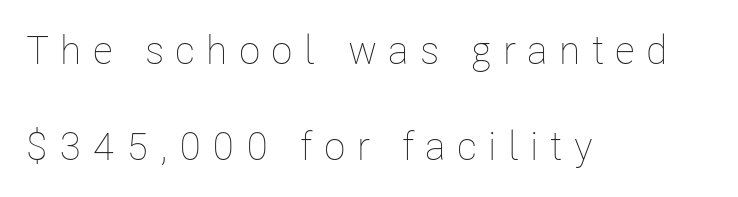
Words appear elongated and porous because spacing is wide. This is not heavy type; no bold has been used. One glance says open: line gaps are wider than usual. Posture: vertical. Character widths vary here, with narrow letters taking less room than wide ones. Alignment: flush left.
